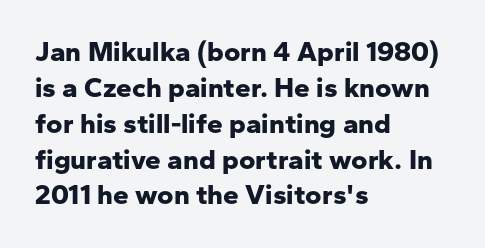
The image shows 28 px bold sans-serif type, upright; set left-aligned, normal line spacing (1.28x), normal letter spacing, not underlined; low stroke contrast and a medium x-height.
